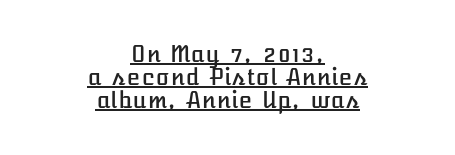
The vertical gap from one line to the next is small. You can see a thin bar hugging the bottom of the glyphs. Characters remain perfectly vertical along every line. The paragraph shown floats in the horizontal middle.
